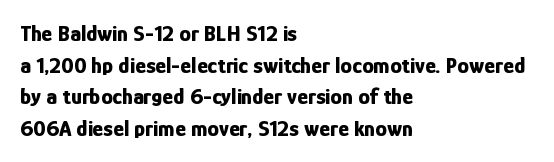
Q: Is the text bold? A: Yes.
Q: Is the text italic (slanted)? A: No, it is upright.
Q: Is the text underlined? A: No.
Q: How is the paragraph aligned? A: Left-aligned.
Q: Is the spacing between letters normal or unusually wide? A: Normal.
Q: Is the spacing between lines tight, normal or loose? A: Normal.
